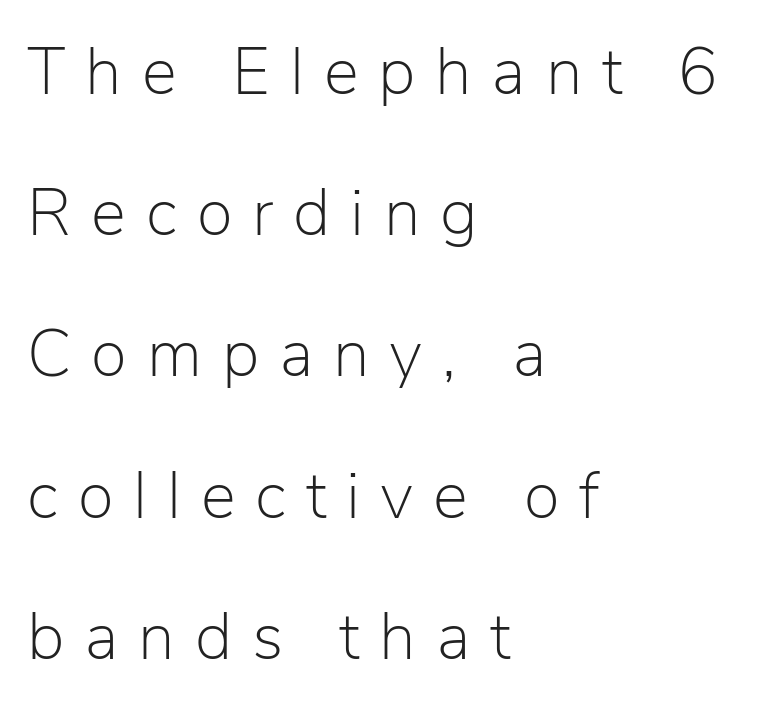
The typography opts for an upright posture over an oblique one. Stems here are at most as thick as an everyday book face. Type style note: lacks serifs. Regarding leading, the lines here are spaced well apart.
